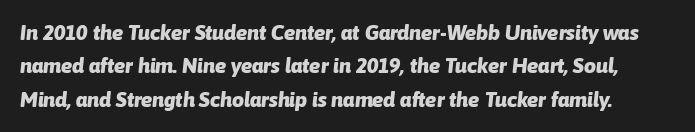
The image shows 21 px bold type, italic (leaning right); set normal line spacing (1.59x), normal letter spacing, not underlined.
